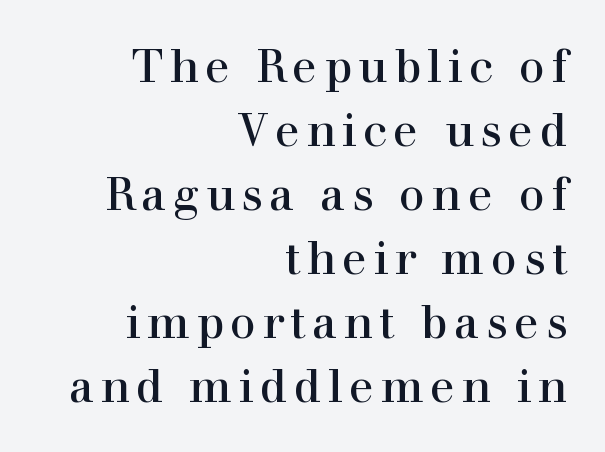
The image shows 46 px serif type, upright; set right-aligned, normal line spacing (1.39x), not underlined; a medium x-height.
